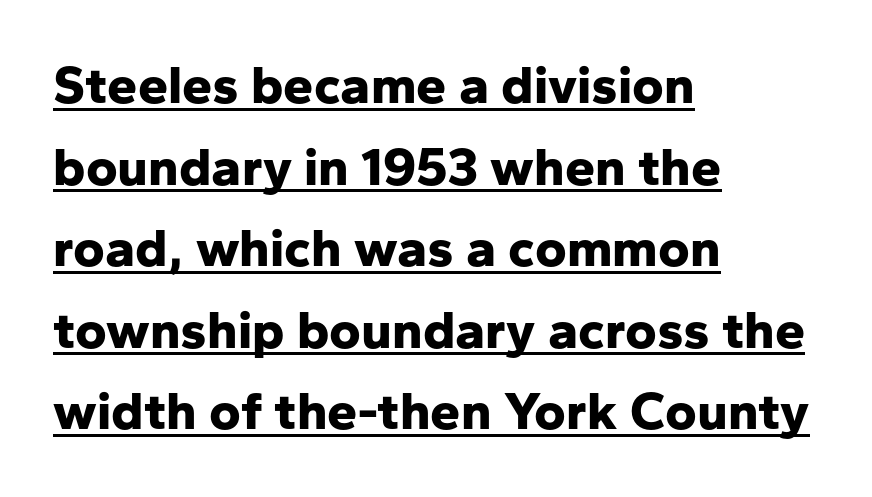
Q: Is the text bold? A: Yes.
Q: Is the text italic (slanted)? A: No, it is upright.
Q: Is the typeface a serif or a sans-serif typeface? A: Sans-serif.
Q: Is the text underlined? A: Yes.
Q: How is the paragraph aligned? A: Left-aligned.
Q: Is the spacing between letters normal or unusually wide? A: Normal.
Q: Is the spacing between lines tight, normal or loose? A: Normal.
Q: Width (condensed, normal, or wide)? A: Normal.
Q: Stroke contrast? A: Low.
Q: x-height? A: Medium.
Q: Monospaced? A: No.
